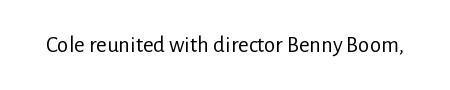
The image shows 23 px text type, upright; set normal letter spacing, not underlined.
